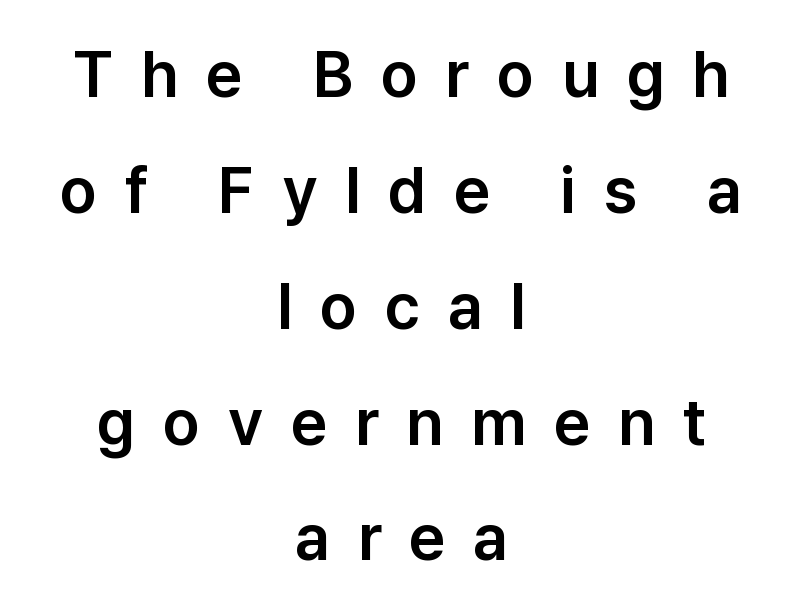
The image shows 64 px sans-serif type, upright; set centered, line spacing 1.81x, unusually wide letter spacing (+0.43 em), not underlined; low stroke contrast and a medium x-height.
